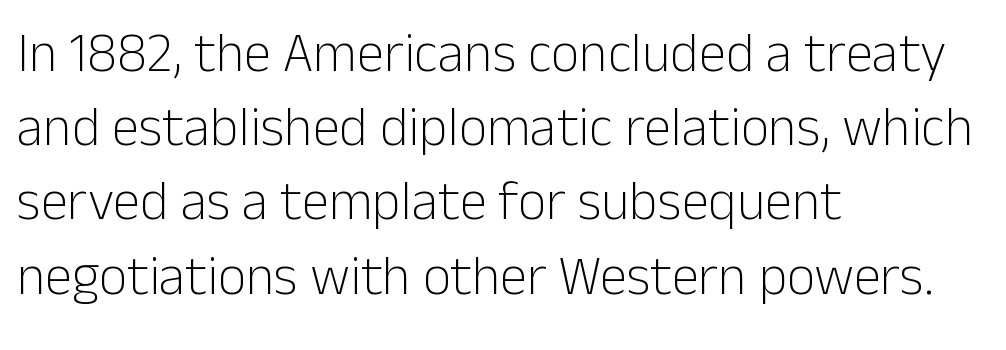
Q: Is the text bold? A: No.
Q: Is the text italic (slanted)? A: No, it is upright.
Q: Is the typeface a serif or a sans-serif typeface? A: Sans-serif.
Q: Is the text underlined? A: No.
Q: How is the paragraph aligned? A: Left-aligned.
Q: Is the spacing between letters normal or unusually wide? A: Normal.
Q: Is the spacing between lines tight, normal or loose? A: Normal.
Q: Width (condensed, normal, or wide)? A: Normal.
Q: Stroke contrast? A: Low.
Q: x-height? A: Medium.
Q: Monospaced? A: No.
